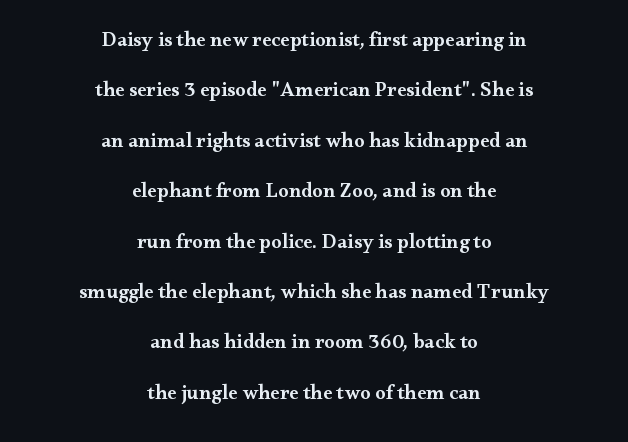
Q: Is the text bold? A: Semi-bold.
Q: Is the text italic (slanted)? A: No, it is upright.
Q: Is the text underlined? A: No.
Q: How is the paragraph aligned? A: Centered.
Q: Is the spacing between letters normal or unusually wide? A: Normal.
Q: Is the spacing between lines tight, normal or loose? A: Loose.
